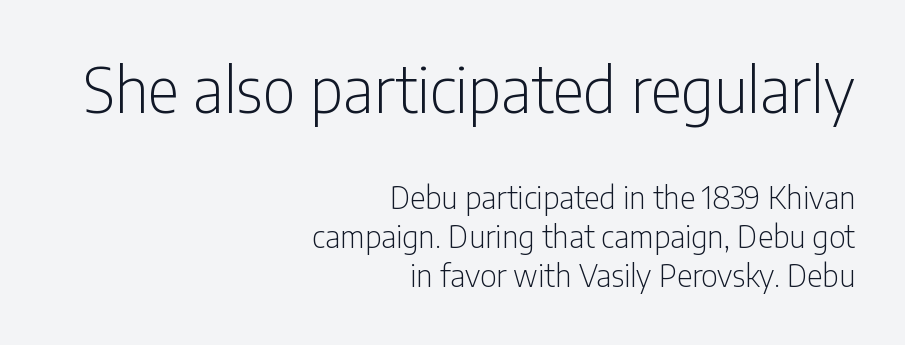
{"serif": "no", "italic": "no", "bold": "no", "weight": "light", "width": "condensed", "stroke_contrast": "low", "x_height": "medium", "monospaced": "no", "underline": "no", "align": "right", "line_spacing": "normal", "line_spacing_ratio": 1.3, "letter_spacing": "normal", "letter_spacing_em": 0.0, "larger_block": "first", "size_ratio": 2.03, "glyph_px": 61}
